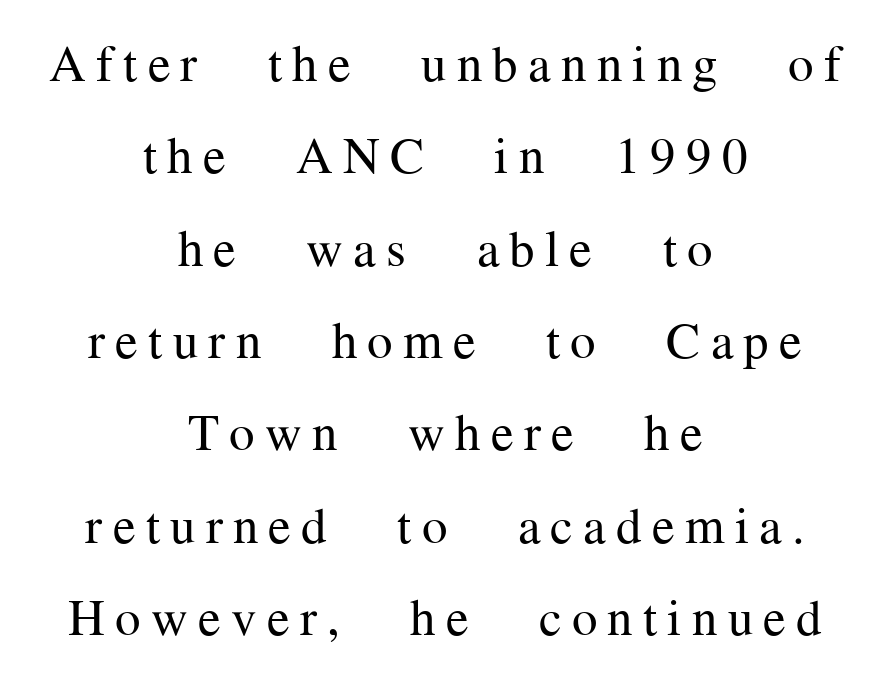
The image shows 51 px regular-weight serif type, upright; set centered, line spacing 1.81x, unusually wide letter spacing (+0.2 em), not underlined; medium stroke contrast and a medium x-height.
